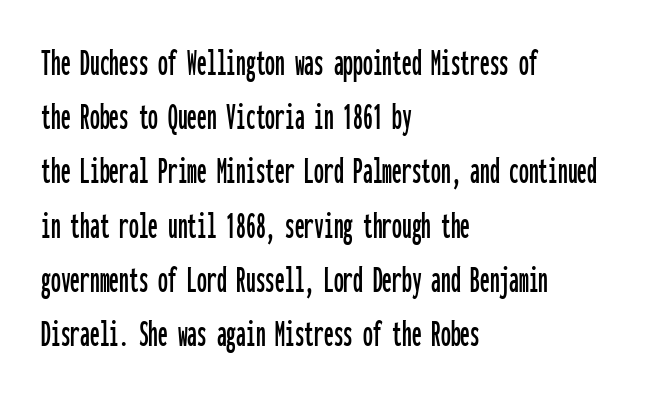
The image shows 39 px condensed sans-serif type, upright, monospaced; set left-aligned, normal line spacing (1.39x), normal letter spacing, not underlined; low stroke contrast and a medium x-height.
